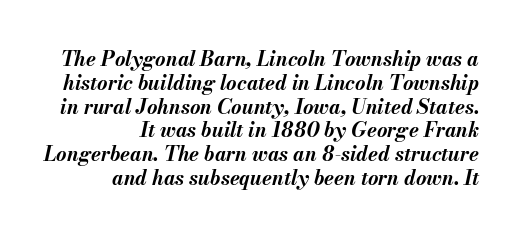
{"italic": "yes", "lean": "right", "slant_degrees": 13, "bold": "yes", "underline": "no", "align": "right", "line_spacing_ratio": 1.19, "letter_spacing": "normal", "letter_spacing_em": 0.0, "glyph_px": 20}
